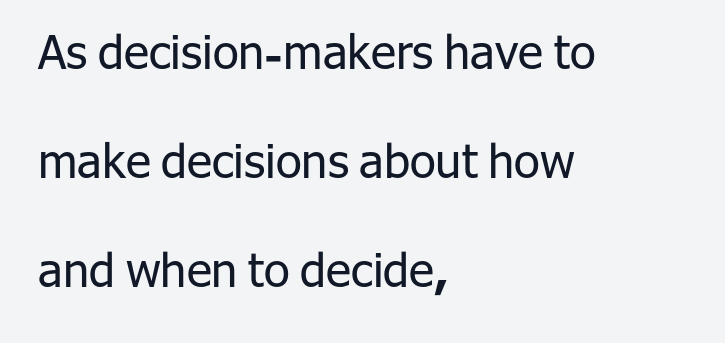
Q: Is the text bold? A: No.
Q: Is the text italic (slanted)? A: No, it is upright.
Q: Is the typeface a serif or a sans-serif typeface? A: Sans-serif.
Q: Is the text underlined? A: No.
Q: How is the paragraph aligned? A: Left-aligned.
Q: Is the spacing between letters normal or unusually wide? A: Normal.
Q: Is the spacing between lines tight, normal or loose? A: Loose.
Q: Width (condensed, normal, or wide)? A: Normal.
Q: Stroke contrast? A: Low.
Q: x-height? A: Medium.
Q: Monospaced? A: No.
